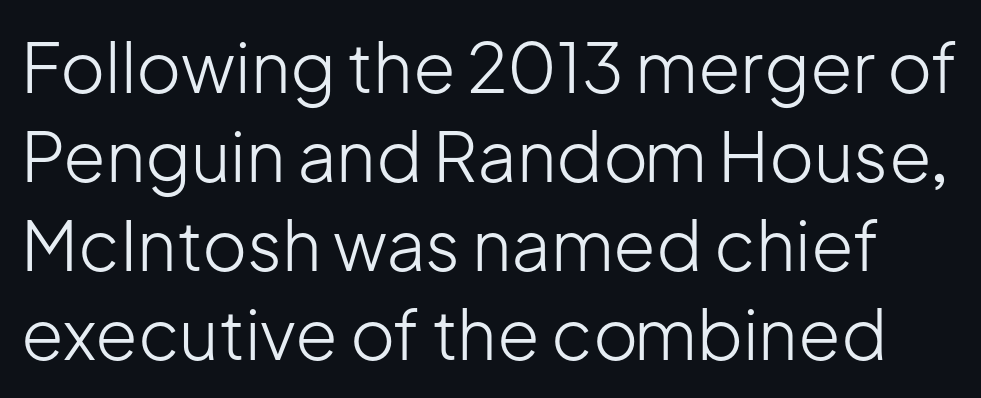
{"serif": "no", "italic": "no", "bold": "no", "weight": "light", "width": "normal", "stroke_contrast": "low", "x_height": "medium", "monospaced": "no", "underline": "no", "line_spacing": "normal", "line_spacing_ratio": 1.29, "letter_spacing": "normal", "letter_spacing_em": 0.0, "glyph_px": 69}
